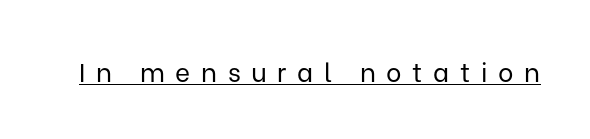
Q: Is the text bold? A: No.
Q: Is the text italic (slanted)? A: No, it is upright.
Q: Is the text underlined? A: Yes.
Q: Is the spacing between letters normal or unusually wide? A: Unusually wide.
